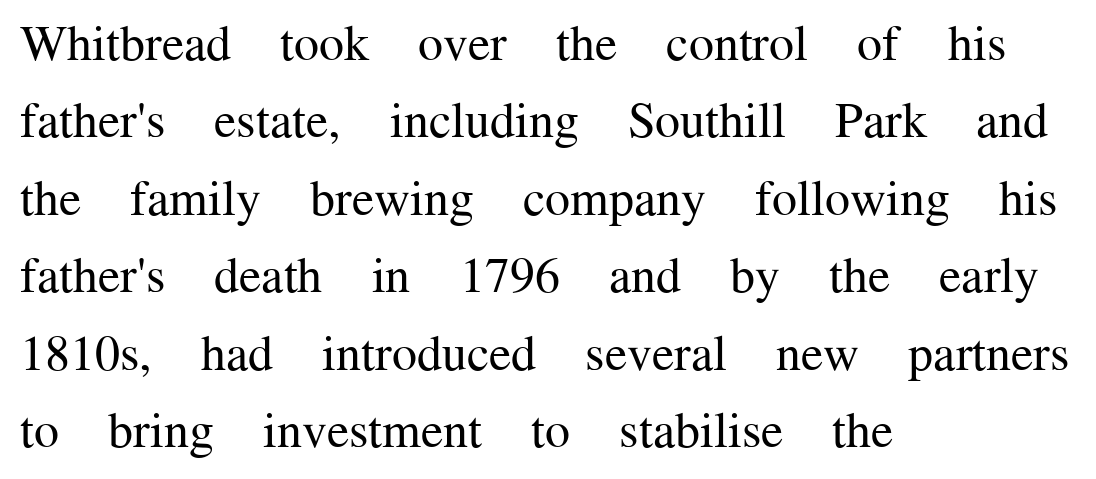
Q: Is the text bold? A: No.
Q: Is the text italic (slanted)? A: No, it is upright.
Q: Is the typeface a serif or a sans-serif typeface? A: Serif.
Q: Is the text underlined? A: No.
Q: How is the paragraph aligned? A: Left-aligned.
Q: Is the spacing between letters normal or unusually wide? A: Normal.
Q: Is the spacing between lines tight, normal or loose? A: Normal.
Q: Width (condensed, normal, or wide)? A: Normal.
Q: Stroke contrast? A: Medium.
Q: x-height? A: Medium.
Q: Monospaced? A: No.
